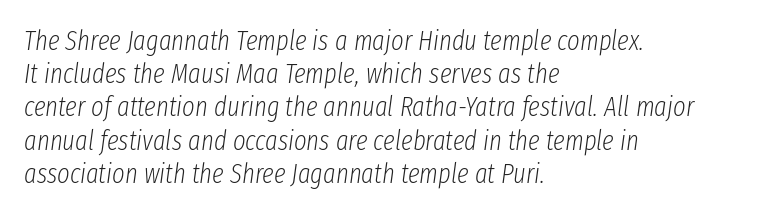
The image shows 27 px text type, italic (leaning right); set left-aligned, line spacing 1.23x, normal letter spacing, not underlined.
